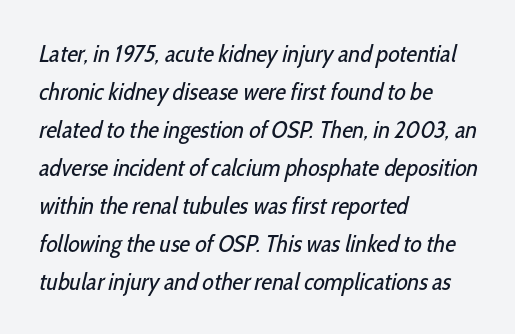
{"bold": "no", "underline": "no", "align": "left", "line_spacing": "normal", "line_spacing_ratio": 1.58, "letter_spacing": "normal", "letter_spacing_em": 0.0, "glyph_px": 24}
